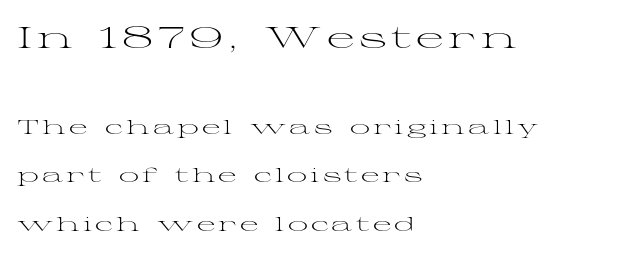
Q: Is the text bold? A: No.
Q: Is the text italic (slanted)? A: No, it is upright.
Q: Is the typeface a serif or a sans-serif typeface? A: Serif.
Q: Is the text underlined? A: No.
Q: How is the paragraph aligned? A: Left-aligned.
Q: Is the spacing between lines tight, normal or loose? A: Loose.
Q: Which block of text is set in a larger size, the first (top) or the second (bottom)? A: The first (top) one.
Q: Width (condensed, normal, or wide)? A: Wide.
Q: Stroke contrast? A: Medium.
Q: x-height? A: Medium.
Q: Monospaced? A: No.
